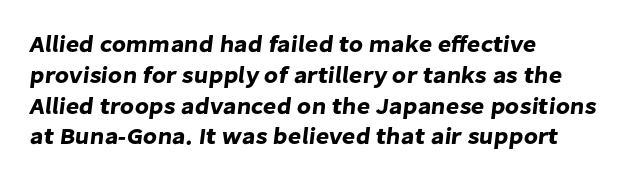
Q: Is the text underlined? A: No.
Q: How is the paragraph aligned? A: Left-aligned.
Q: Is the spacing between letters normal or unusually wide? A: Normal.
Q: Is the spacing between lines tight, normal or loose? A: Normal.
